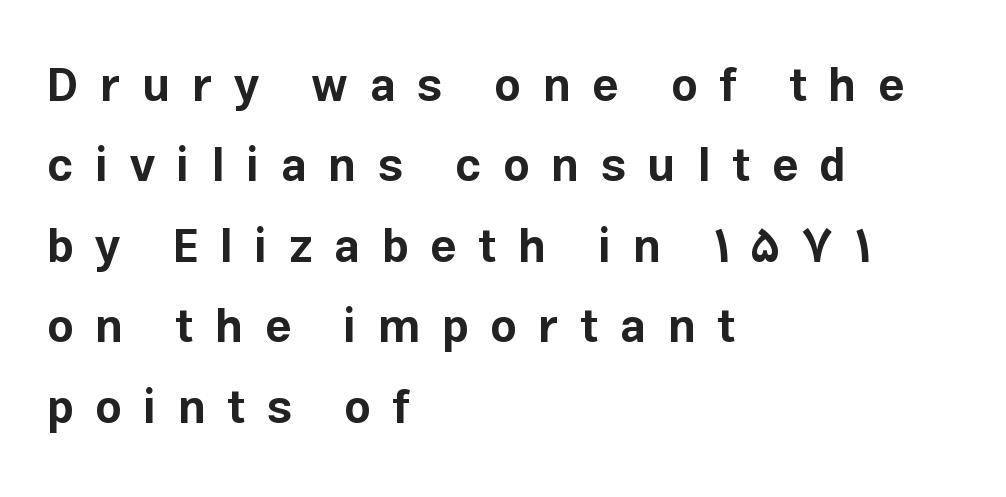
Q: Is the text bold? A: Yes.
Q: Is the text italic (slanted)? A: No, it is upright.
Q: Is the typeface a serif or a sans-serif typeface? A: Sans-serif.
Q: Is the text underlined? A: No.
Q: How is the paragraph aligned? A: Left-aligned.
Q: Is the spacing between letters normal or unusually wide? A: Unusually wide.
Q: Width (condensed, normal, or wide)? A: Normal.
Q: Stroke contrast? A: Low.
Q: x-height? A: Medium.
Q: Monospaced? A: No.
